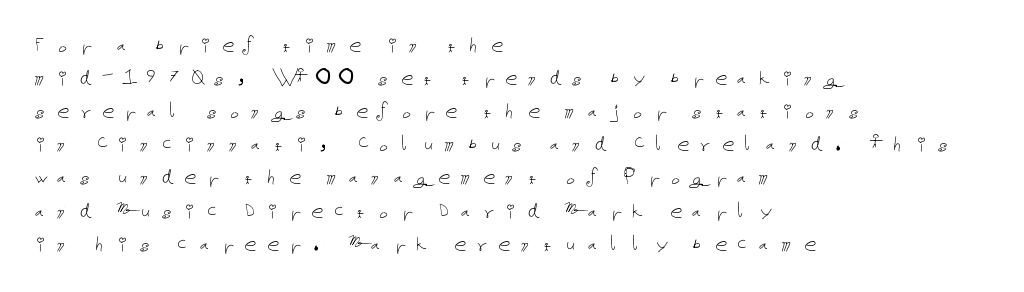
Q: Is the text bold? A: No.
Q: Is the text italic (slanted)? A: No, it is upright.
Q: Is the text underlined? A: No.
Q: How is the paragraph aligned? A: Left-aligned.
Q: Is the spacing between letters normal or unusually wide? A: Unusually wide.
Q: Is the spacing between lines tight, normal or loose? A: Normal.
